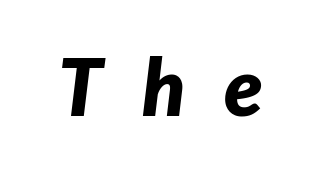
{"italic": "yes", "lean": "right", "slant_degrees": 7, "bold": "yes", "weight": "bold", "width": "normal", "stroke_contrast": "low", "x_height": "medium", "monospaced": "no", "underline": "no", "letter_spacing": "wide", "letter_spacing_em": 0.49, "glyph_px": 79}
